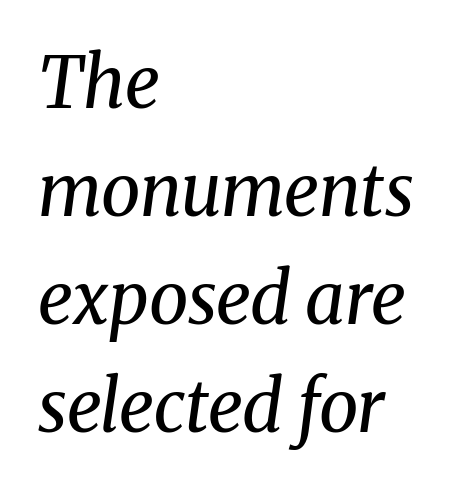
The image shows 71 px regular-weight serif type, italic (leaning right); set left-aligned, normal line spacing (1.52x), normal letter spacing, not underlined; medium stroke contrast and a medium x-height.
